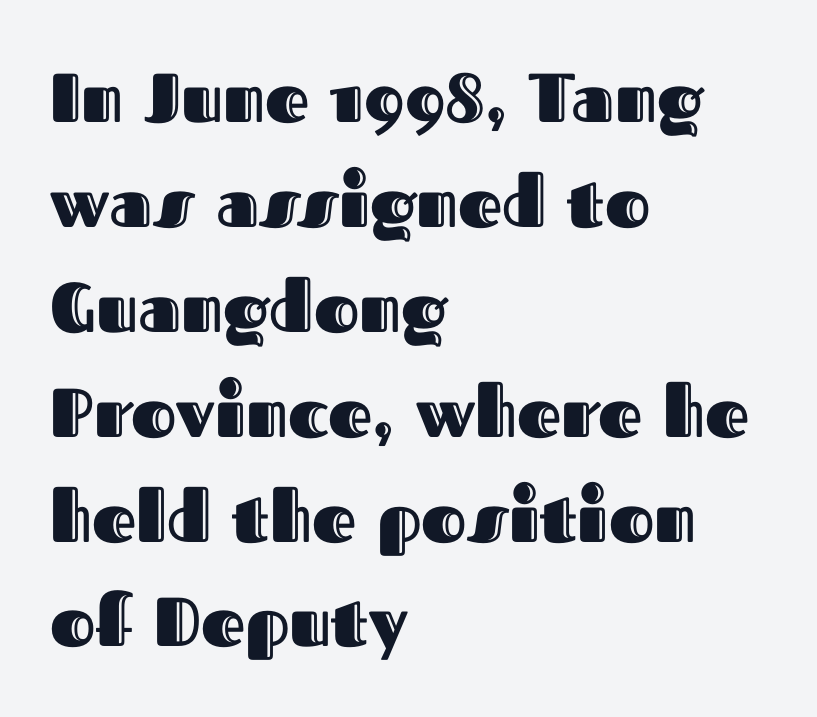
The image shows 69 px text type, upright; set left-aligned, normal line spacing (1.52x), normal letter spacing, not underlined; a medium x-height.
